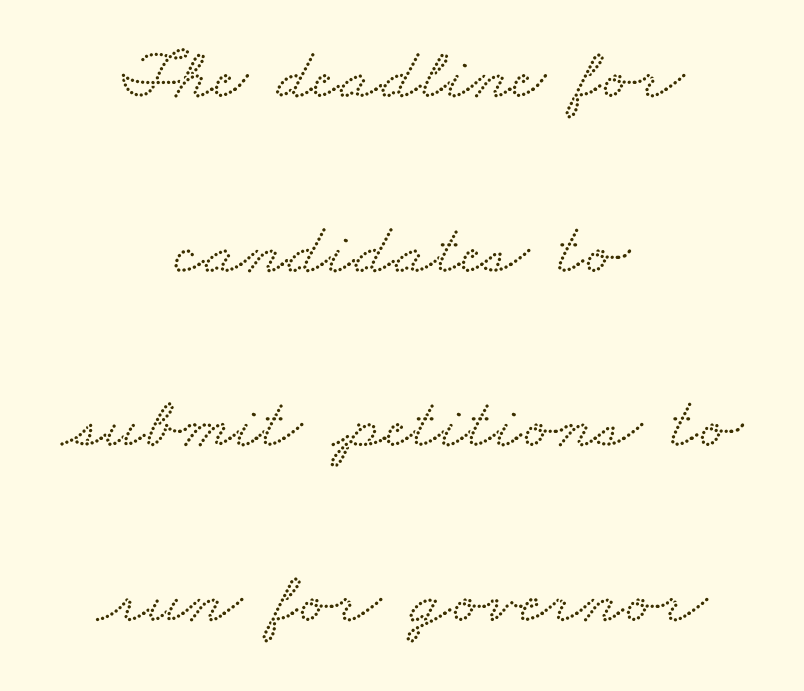
Check the space under the baseline: it is left empty. Character widths vary here, with narrow letters taking less room than wide ones. The line texture is even and compact thanks to regular tracking. Short and long lines alike share a common midpoint.
